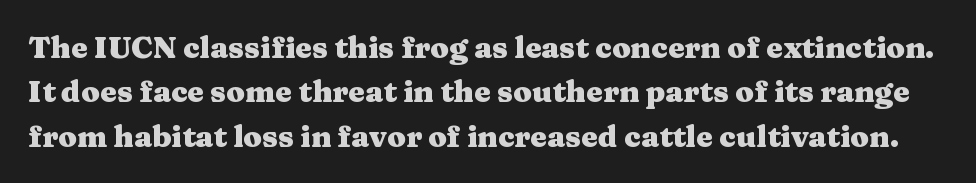
Quick note: underline off. Old-style or modern, the face here clearly has serifs. The letters sit at their default tracking, neither squeezed nor spread. The rendering uses a moderate line-height, typical for paragraphs. The font is running at its bold setting. Varying glyph widths throughout — classic text-font behaviour.
